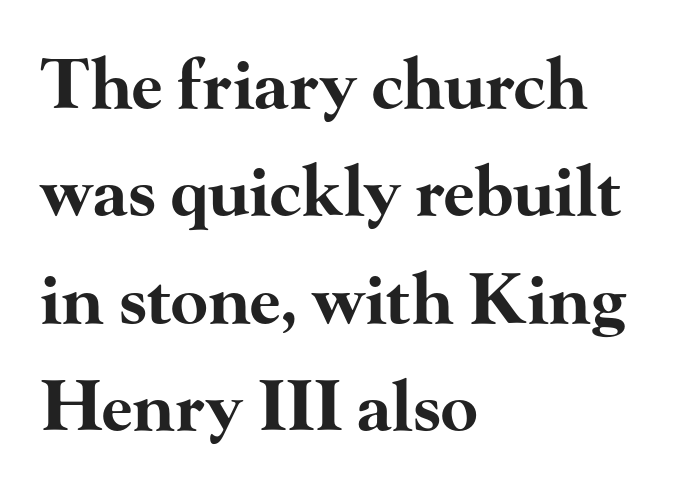
The image shows 68 px bold, wide serif type, upright; set left-aligned, normal line spacing (1.58x), normal letter spacing, not underlined; high stroke contrast and a small x-height.
